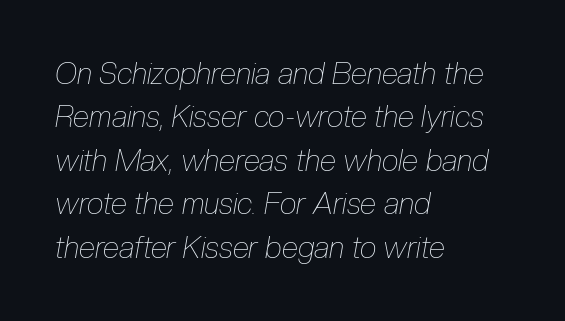
The image shows 30 px thin, condensed type, italic (leaning right); set left-aligned, normal line spacing (1.45x), normal letter spacing, not underlined; low stroke contrast and a medium x-height.
